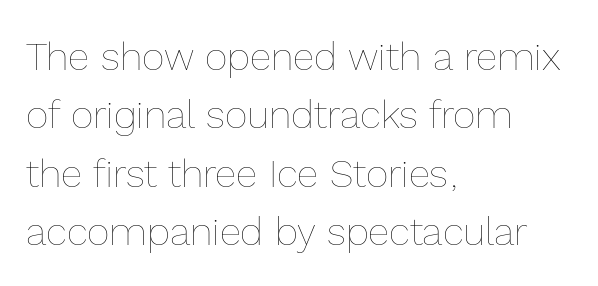
The image shows 39 px thin type, upright; set left-aligned, normal line spacing (1.5x), normal letter spacing, not underlined; a medium x-height.
